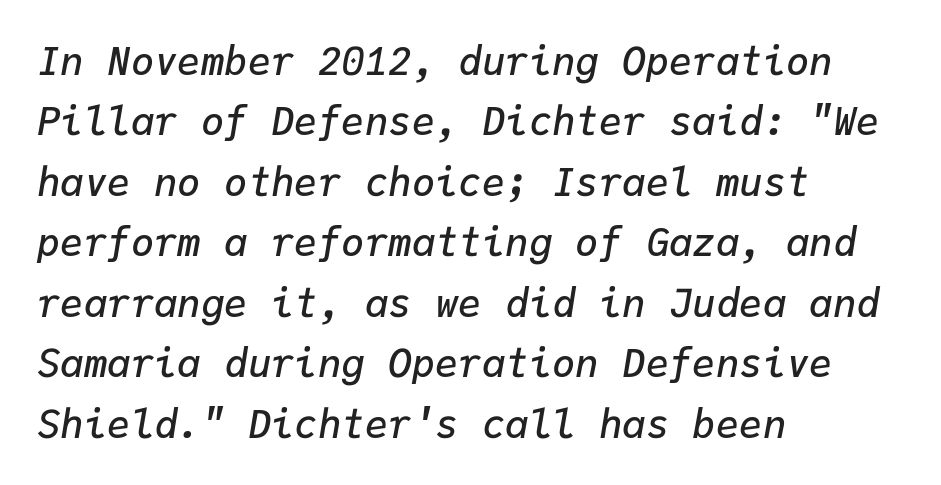
Q: Is the text bold? A: Semi-bold.
Q: Is the text italic (slanted)? A: Yes, it leans right by about 9 degrees.
Q: Is the text underlined? A: No.
Q: How is the paragraph aligned? A: Left-aligned.
Q: Is the spacing between letters normal or unusually wide? A: Normal.
Q: Is the spacing between lines tight, normal or loose? A: Normal.
Q: Width (condensed, normal, or wide)? A: Normal.
Q: Stroke contrast? A: Low.
Q: x-height? A: Medium.
Q: Monospaced? A: Yes.
